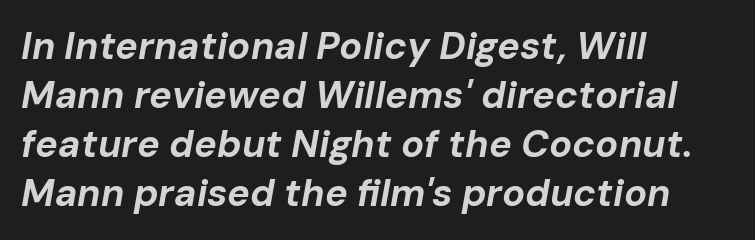
The image shows 38 px bold type, italic (leaning right); set left-aligned, normal line spacing (1.29x), normal letter spacing, not underlined; low stroke contrast and a medium x-height.
